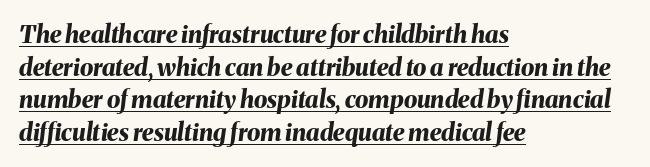
Q: Is the text bold? A: Yes.
Q: Is the text italic (slanted)? A: Yes, it leans right by about 8 degrees.
Q: Is the text underlined? A: Yes.
Q: How is the paragraph aligned? A: Left-aligned.
Q: Is the spacing between letters normal or unusually wide? A: Normal.
Q: Is the spacing between lines tight, normal or loose? A: Normal.
